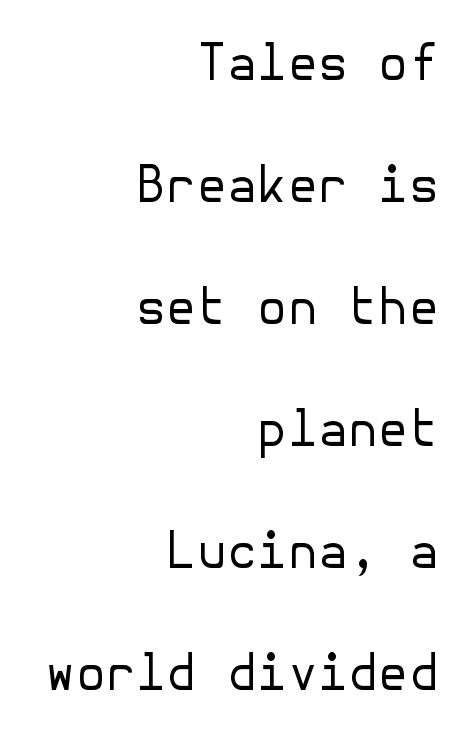
{"serif": "no", "italic": "no", "bold": "no", "weight": "regular", "width": "normal", "stroke_contrast": "low", "x_height": "medium", "underline": "no", "align": "right", "line_spacing": "loose", "line_spacing_ratio": 2.49, "letter_spacing": "normal", "letter_spacing_em": 0.0, "glyph_px": 49}
